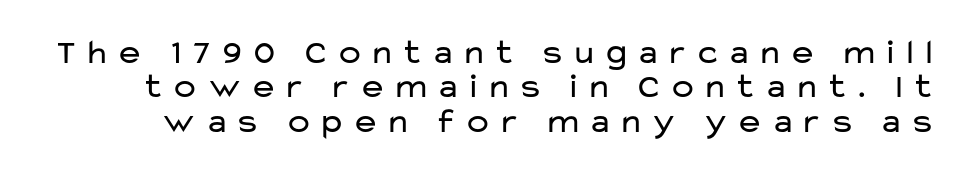
{"serif": "no", "italic": "no", "bold": "no", "weight": "regular", "width": "wide", "stroke_contrast": "low", "x_height": "medium", "monospaced": "no", "underline": "no", "line_spacing": "tight", "line_spacing_ratio": 0.98, "glyph_px": 35}
